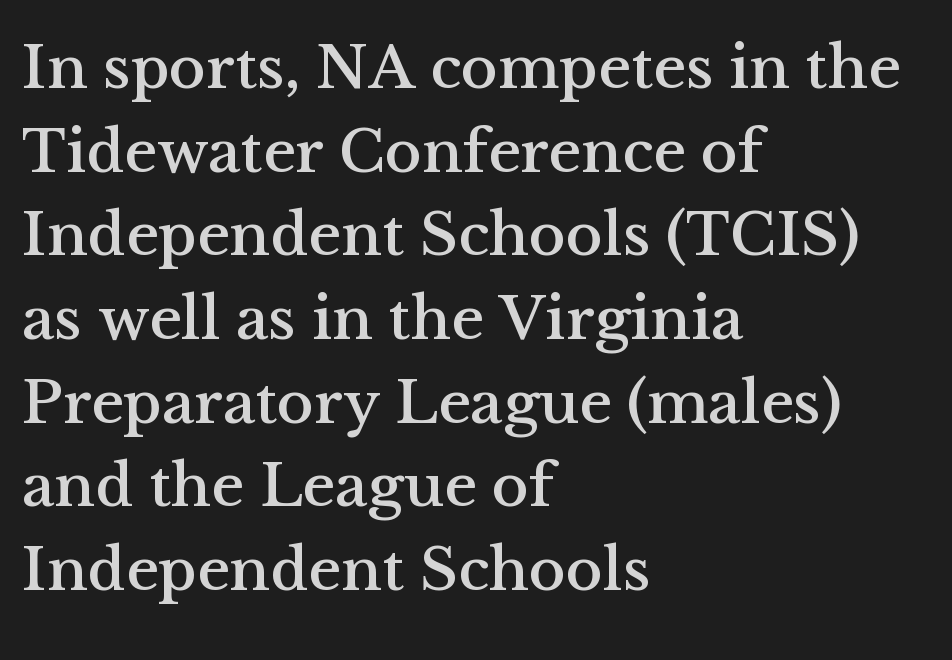
Caption: standard tracking, unaltered. The lines are quadded left. In terms of posture, this sample is upright. Small tapered or slab feet sit at the stroke ends, so this counts as serif. Beneath every word, the page is bare.
